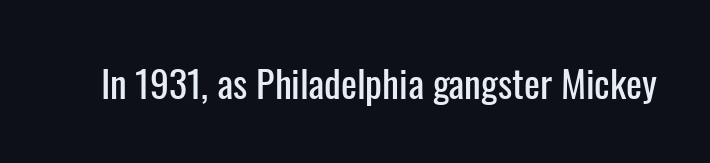
The image shows 38 px condensed sans-serif type, upright; set normal letter spacing, not underlined; low stroke contrast and a medium x-height.
